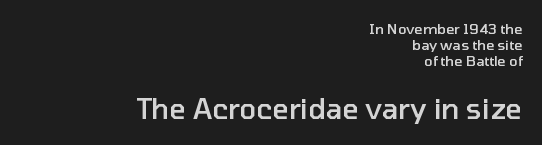
Q: Is the text bold? A: Semi-bold.
Q: Is the text italic (slanted)? A: No, it is upright.
Q: Is the typeface a serif or a sans-serif typeface? A: Sans-serif.
Q: Is the text underlined? A: No.
Q: How is the paragraph aligned? A: Right-aligned.
Q: Is the spacing between letters normal or unusually wide? A: Normal.
Q: Is the spacing between lines tight, normal or loose? A: Tight.
Q: Which block of text is set in a larger size, the first (top) or the second (bottom)? A: The second (bottom) one.
Q: Width (condensed, normal, or wide)? A: Normal.
Q: Stroke contrast? A: Low.
Q: x-height? A: Medium.
Q: Monospaced? A: No.
